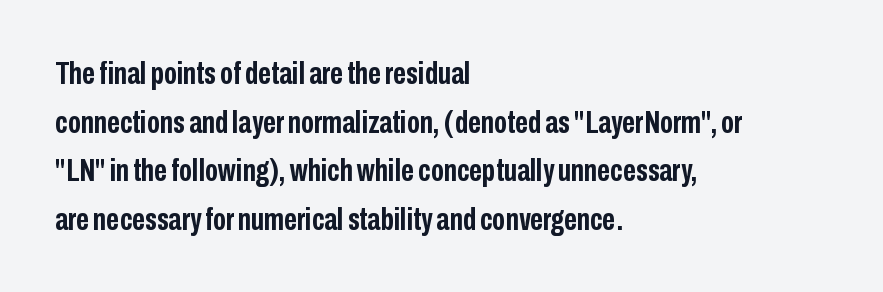
The image shows 32 px semibold, condensed sans-serif type, upright; set left-aligned, normal line spacing (1.52x), normal letter spacing, not underlined; low stroke contrast and a medium x-height.
